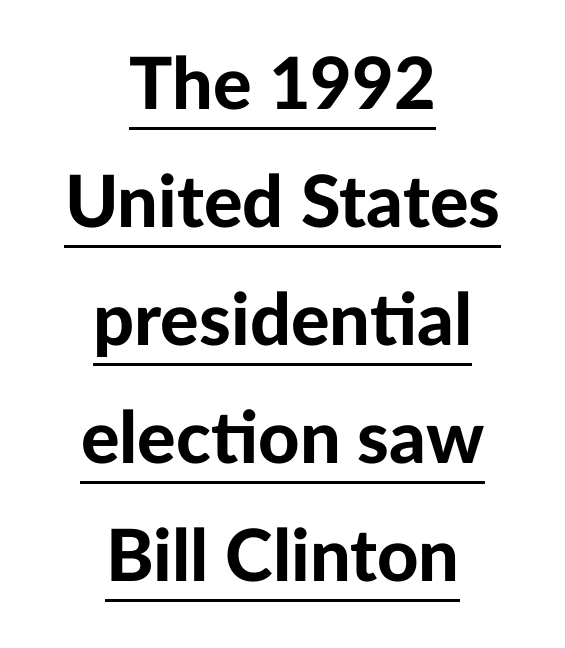
The rendering positions every line midway between the sides. Honestly, the underline is the first thing you notice here. The face used here has the dense, thick strokes of a bold. A roman cut, with each character standing at attention. Character widths vary here, with narrow letters taking less room than wide ones. Short note: letters normally spaced.
